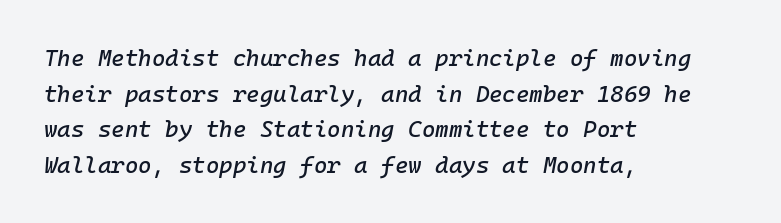
The image shows 23 px text type, italic (leaning right); set left-aligned, normal line spacing (1.55x), normal letter spacing, not underlined.
